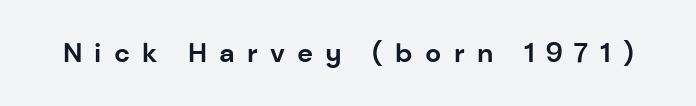
{"italic": "no", "bold": "yes", "underline": "no", "letter_spacing": "wide", "letter_spacing_em": 0.45, "glyph_px": 27}
